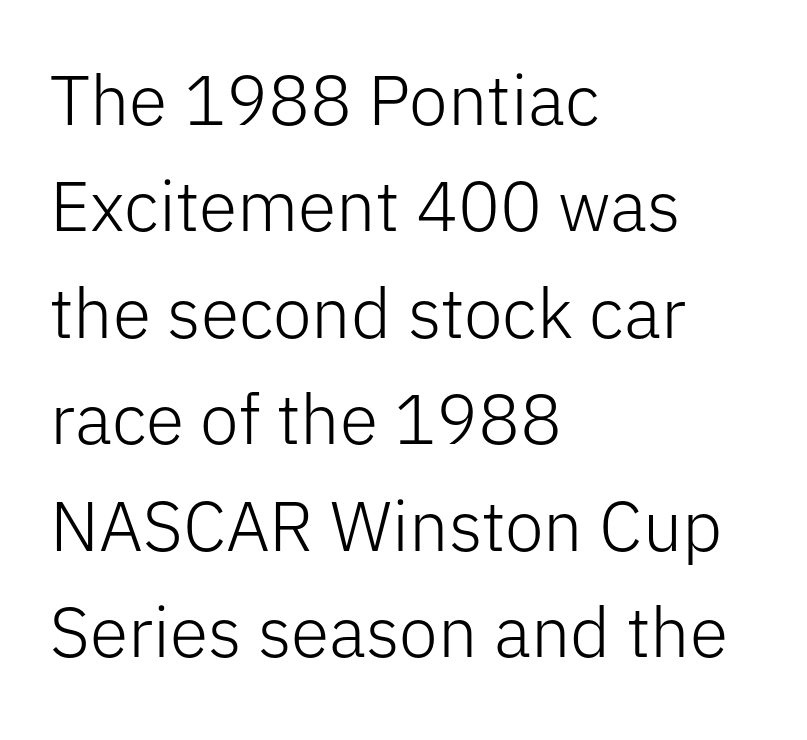
Note the varied advance widths — an 'i' is clearly narrower than an 'm'. A classic flush-left, rag-right setting is used for this passage. This rendering features lettering with no underline. Heaviness? Minimal to ordinary, like unemphasized prose. Successive baselines arrive at the customary interval. Nothing unusual about the tracking: characters are spaced as the font intends.
